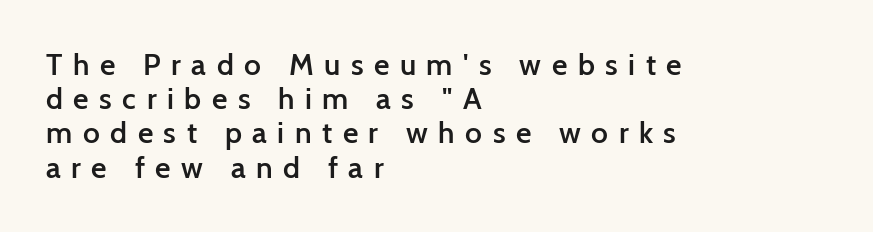
Q: Is the text bold? A: Semi-bold.
Q: Is the text italic (slanted)? A: No, it is upright.
Q: Is the typeface a serif or a sans-serif typeface? A: Sans-serif.
Q: Is the text underlined? A: No.
Q: How is the paragraph aligned? A: Left-aligned.
Q: Is the spacing between letters normal or unusually wide? A: Unusually wide.
Q: Is the spacing between lines tight, normal or loose? A: Tight.
Q: Width (condensed, normal, or wide)? A: Normal.
Q: Stroke contrast? A: Low.
Q: x-height? A: Medium.
Q: Monospaced? A: No.
